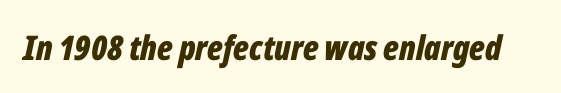
{"italic": "yes", "lean": "right", "slant_degrees": 12, "bold": "yes", "weight": "bold", "width": "condensed", "stroke_contrast": "low", "x_height": "medium", "monospaced": "no", "underline": "no", "letter_spacing": "normal", "letter_spacing_em": 0.0, "glyph_px": 34}
